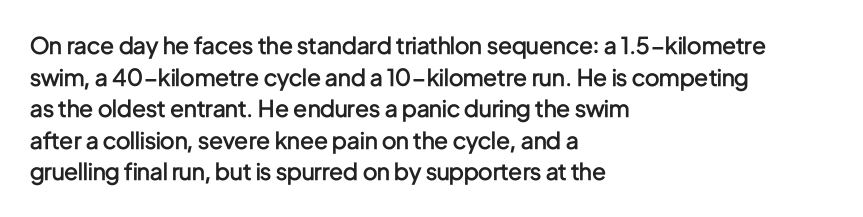
The image shows 23 px text type, upright; set left-aligned, normal line spacing (1.37x), normal letter spacing, not underlined.
